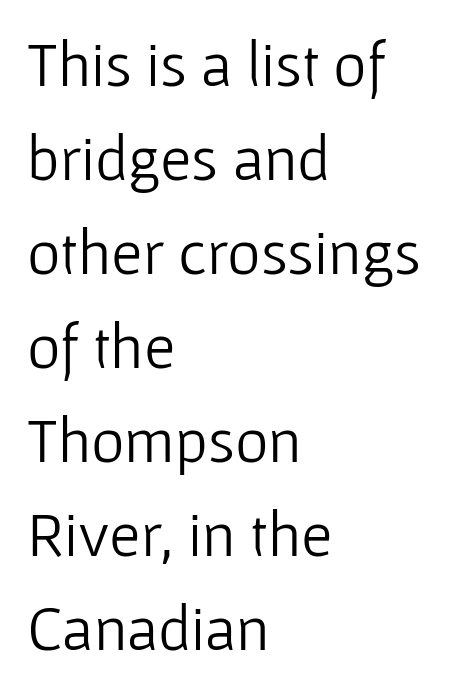
The image shows 64 px light sans-serif type, upright; set left-aligned, normal line spacing (1.47x), normal letter spacing, not underlined; low stroke contrast and a medium x-height.
